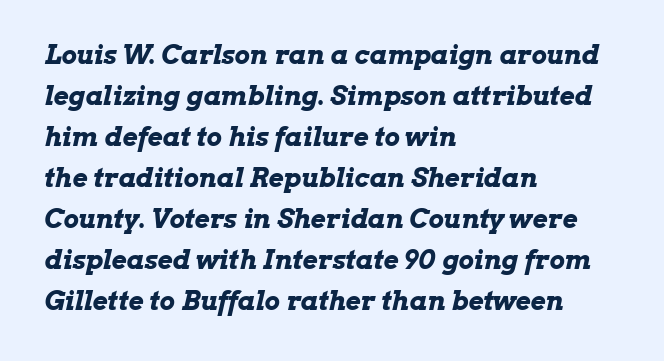
Q: Is the text bold? A: Yes.
Q: Is the text italic (slanted)? A: Yes, it leans right by about 13 degrees.
Q: Is the text underlined? A: No.
Q: How is the paragraph aligned? A: Left-aligned.
Q: Is the spacing between letters normal or unusually wide? A: Normal.
Q: Is the spacing between lines tight, normal or loose? A: Normal.
